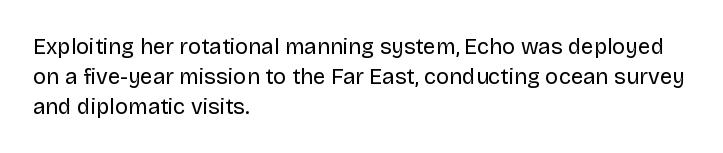
{"italic": "no", "bold": "no", "underline": "no", "align": "left", "line_spacing": "normal", "line_spacing_ratio": 1.36, "letter_spacing": "normal", "letter_spacing_em": 0.0, "glyph_px": 22}
